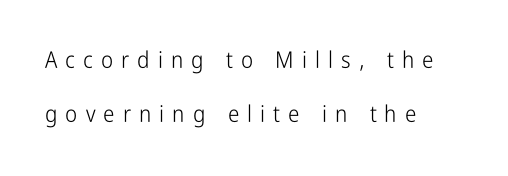
Q: Is the text bold? A: No.
Q: Is the text italic (slanted)? A: No, it is upright.
Q: Is the text underlined? A: No.
Q: How is the paragraph aligned? A: Left-aligned.
Q: Is the spacing between letters normal or unusually wide? A: Unusually wide.
Q: Is the spacing between lines tight, normal or loose? A: Loose.
